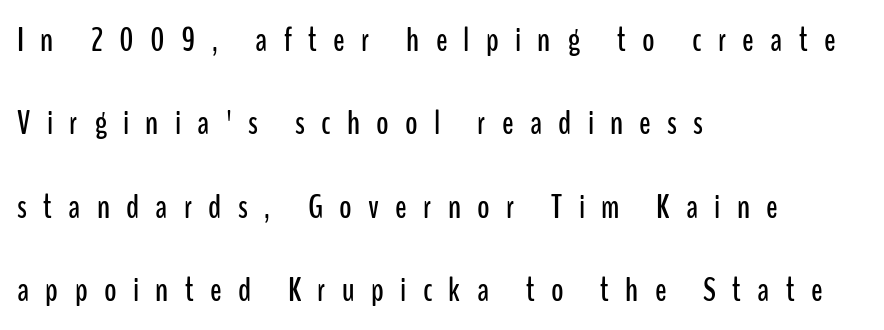
The image shows 34 px condensed sans-serif type, upright; set left-aligned, loose line spacing (2.45x), unusually wide letter spacing (+0.48 em), not underlined; low stroke contrast and a medium x-height.
